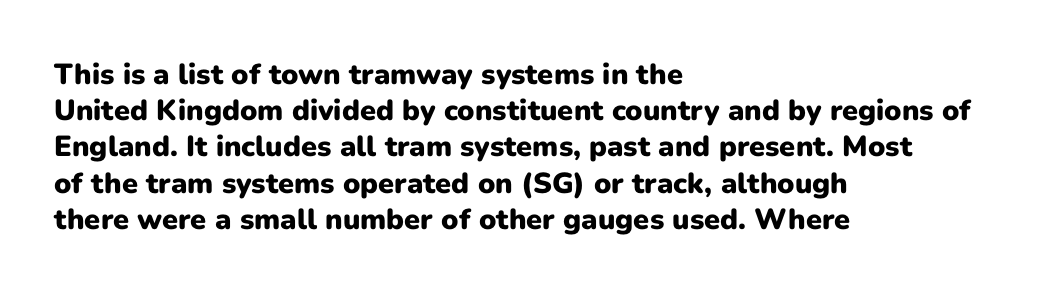
The image shows 29 px heavy sans-serif type, upright; set left-aligned, normal line spacing (1.25x), normal letter spacing, not underlined; low stroke contrast and a medium x-height.
